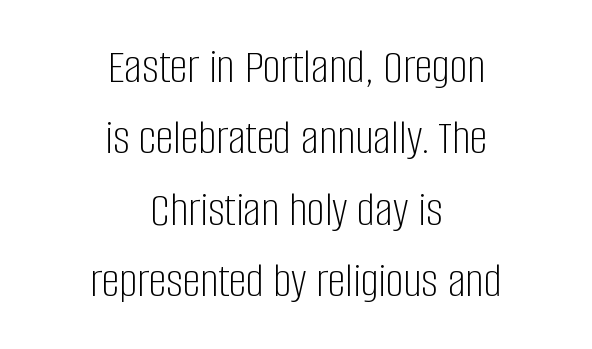
{"serif": "no", "italic": "no", "bold": "no", "weight": "light", "width": "condensed", "stroke_contrast": "low", "x_height": "large", "monospaced": "no", "underline": "no", "align": "center", "line_spacing": "normal", "line_spacing_ratio": 1.43, "letter_spacing": "normal", "letter_spacing_em": 0.0, "glyph_px": 50}
